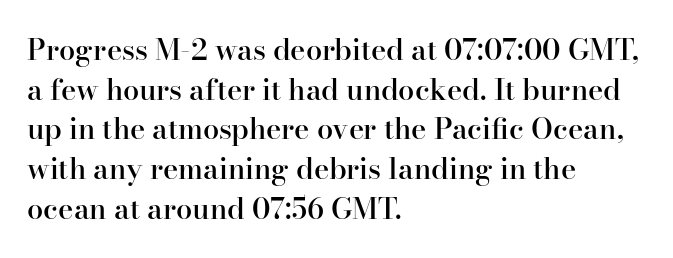
{"serif": "yes", "italic": "no", "bold": "semi", "weight": "semibold", "width": "normal", "stroke_contrast": "high", "x_height": "small", "monospaced": "no", "underline": "no", "align": "left", "line_spacing": "normal", "line_spacing_ratio": 1.37, "letter_spacing": "normal", "letter_spacing_em": 0.0, "glyph_px": 29}
